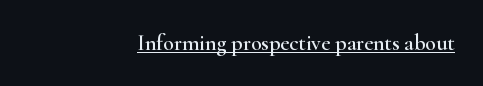
The image shows 22 px text type, upright; set right-aligned, normal letter spacing, underlined.
